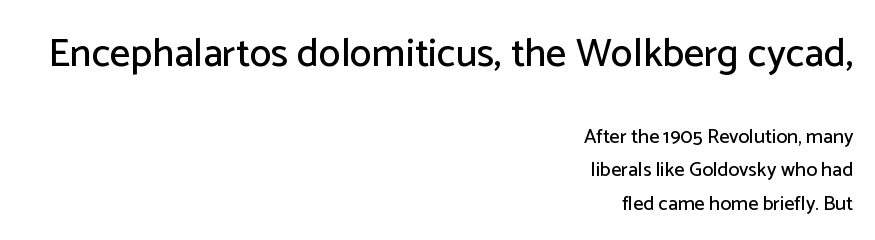
{"serif": "no", "italic": "no", "width": "normal", "stroke_contrast": "low", "x_height": "medium", "monospaced": "no", "underline": "no", "align": "right", "line_spacing": "normal", "line_spacing_ratio": 1.67, "letter_spacing": "normal", "letter_spacing_em": 0.0, "larger_block": "first", "size_ratio": 2.0, "glyph_px": 40}
